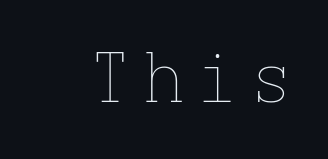
Q: Is the text bold? A: No.
Q: Is the text italic (slanted)? A: No, it is upright.
Q: Is the text underlined? A: No.
Q: Is the spacing between letters normal or unusually wide? A: Unusually wide.
Q: Width (condensed, normal, or wide)? A: Normal.
Q: Stroke contrast? A: Low.
Q: x-height? A: Medium.
Q: Monospaced? A: Yes.
